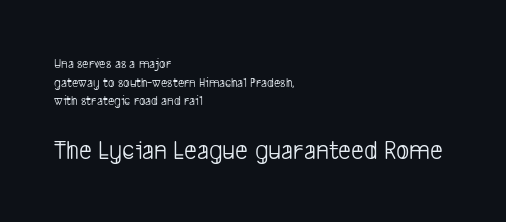
Q: Is the text bold? A: No.
Q: Is the typeface a serif or a sans-serif typeface? A: Sans-serif.
Q: Is the text underlined? A: No.
Q: How is the paragraph aligned? A: Left-aligned.
Q: Is the spacing between letters normal or unusually wide? A: Normal.
Q: Is the spacing between lines tight, normal or loose? A: Normal.
Q: Which block of text is set in a larger size, the first (top) or the second (bottom)? A: The second (bottom) one.
Q: Width (condensed, normal, or wide)? A: Condensed.
Q: Stroke contrast? A: Low.
Q: x-height? A: Medium.
Q: Monospaced? A: No.
